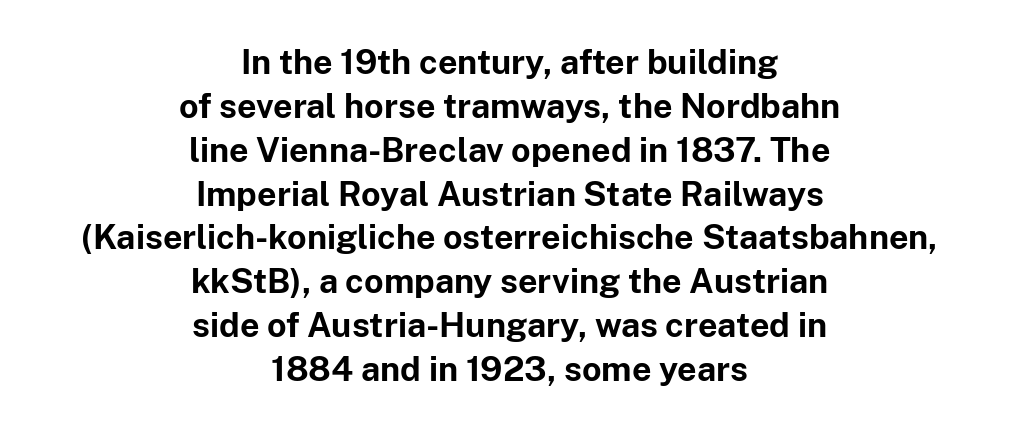
Q: Is the text bold? A: Yes.
Q: Is the text italic (slanted)? A: No, it is upright.
Q: Is the typeface a serif or a sans-serif typeface? A: Sans-serif.
Q: Is the text underlined? A: No.
Q: How is the paragraph aligned? A: Centered.
Q: Is the spacing between letters normal or unusually wide? A: Normal.
Q: Is the spacing between lines tight, normal or loose? A: Normal.
Q: Width (condensed, normal, or wide)? A: Normal.
Q: Stroke contrast? A: Low.
Q: x-height? A: Medium.
Q: Monospaced? A: No.
